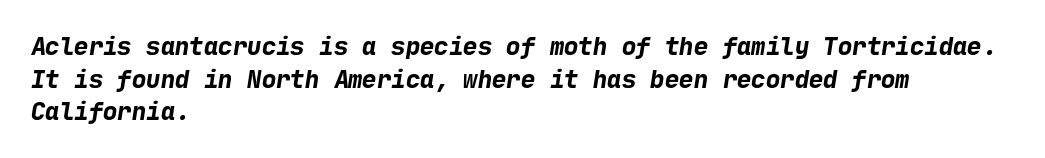
Q: Is the text bold? A: Yes.
Q: Is the text underlined? A: No.
Q: How is the paragraph aligned? A: Left-aligned.
Q: Is the spacing between letters normal or unusually wide? A: Normal.
Q: Is the spacing between lines tight, normal or loose? A: Normal.
